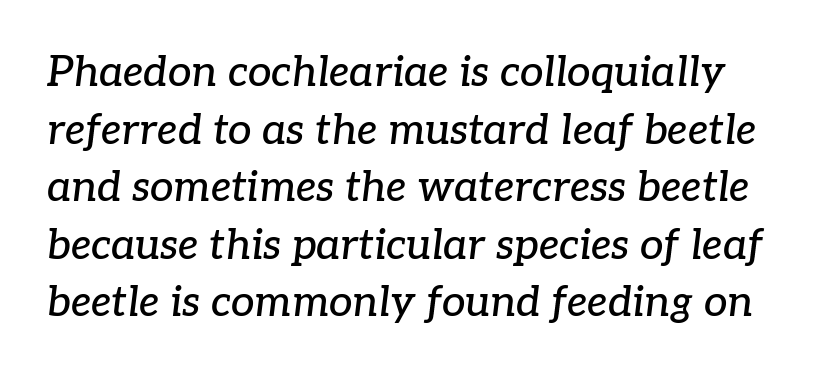
The image shows 42 px serif type, italic (leaning right); set normal line spacing (1.37x), normal letter spacing, not underlined; low stroke contrast and a medium x-height.
